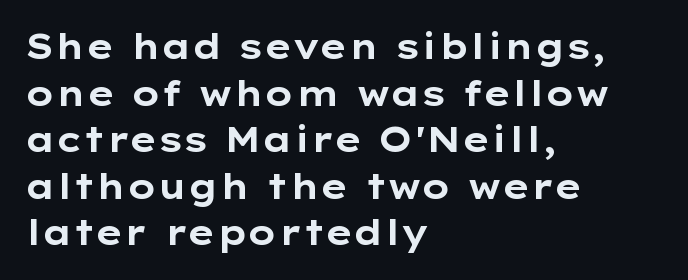
Q: Is the text bold? A: Yes.
Q: Is the text italic (slanted)? A: No, it is upright.
Q: Is the typeface a serif or a sans-serif typeface? A: Sans-serif.
Q: Is the text underlined? A: No.
Q: How is the paragraph aligned? A: Left-aligned.
Q: Is the spacing between letters normal or unusually wide? A: Normal.
Q: Is the spacing between lines tight, normal or loose? A: Normal.
Q: Width (condensed, normal, or wide)? A: Wide.
Q: Stroke contrast? A: Low.
Q: x-height? A: Medium.
Q: Monospaced? A: No.
